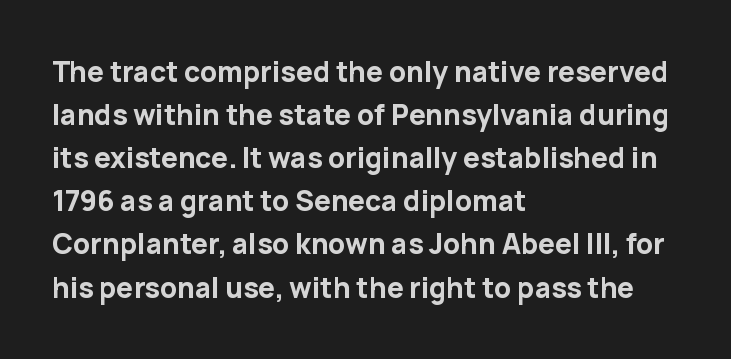
The image shows 28 px bold sans-serif type, upright; set left-aligned, normal line spacing (1.54x), normal letter spacing, not underlined; low stroke contrast and a medium x-height.
